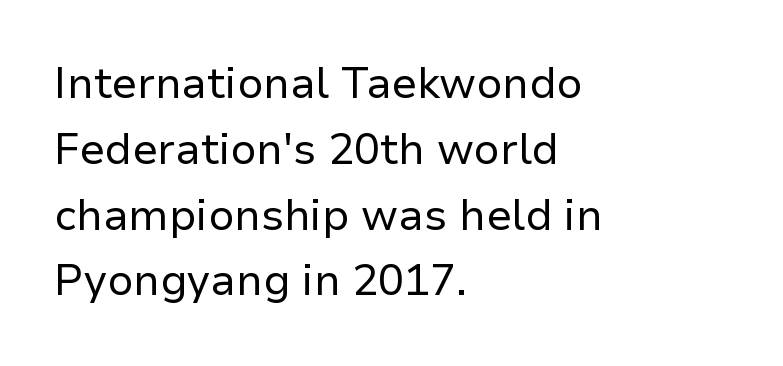
{"serif": "no", "italic": "no", "bold": "no", "weight": "regular", "width": "normal", "stroke_contrast": "low", "x_height": "medium", "monospaced": "no", "underline": "no", "align": "left", "line_spacing": "normal", "line_spacing_ratio": 1.53, "letter_spacing": "normal", "letter_spacing_em": 0.0, "glyph_px": 43}
